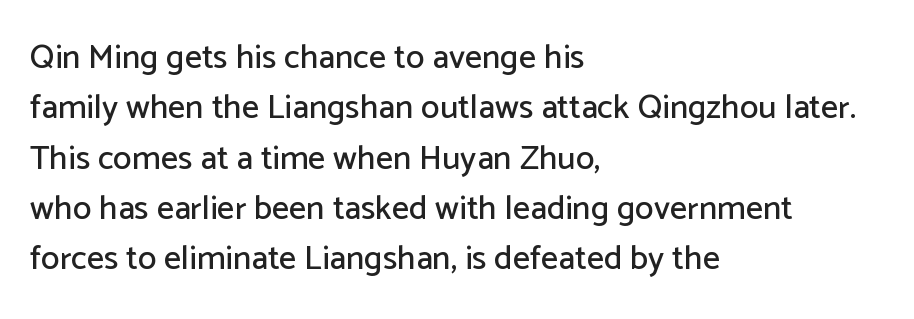
Q: Is the text italic (slanted)? A: No, it is upright.
Q: Is the typeface a serif or a sans-serif typeface? A: Sans-serif.
Q: Is the text underlined? A: No.
Q: How is the paragraph aligned? A: Left-aligned.
Q: Is the spacing between letters normal or unusually wide? A: Normal.
Q: Is the spacing between lines tight, normal or loose? A: Normal.
Q: Width (condensed, normal, or wide)? A: Normal.
Q: Stroke contrast? A: Low.
Q: x-height? A: Medium.
Q: Monospaced? A: No.
